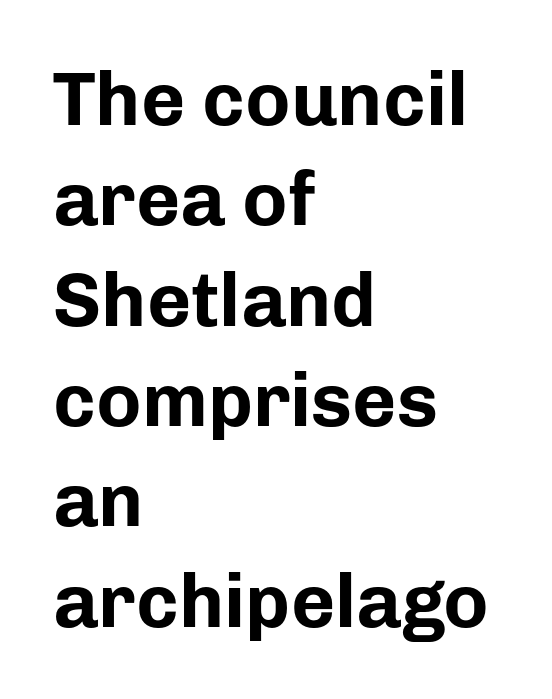
{"serif": "no", "italic": "no", "bold": "yes", "weight": "bold", "width": "normal", "stroke_contrast": "low", "x_height": "medium", "monospaced": "no", "underline": "no", "align": "left", "line_spacing": "normal", "line_spacing_ratio": 1.32, "letter_spacing": "normal", "letter_spacing_em": 0.0, "glyph_px": 76}
